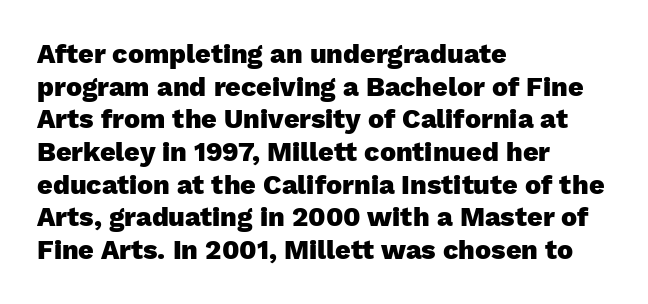
The glyphs are unaccompanied by any horizontal stroke below them. The passage shown is emphatically bold. The lettering holds an erect, upright posture throughout. Here the glyphs are tracked normally, forming tight word shapes.
